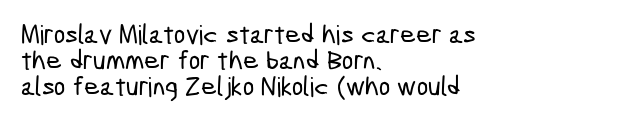
Q: Is the text underlined? A: No.
Q: How is the paragraph aligned? A: Left-aligned.
Q: Is the spacing between letters normal or unusually wide? A: Normal.
Q: Is the spacing between lines tight, normal or loose? A: Tight.
